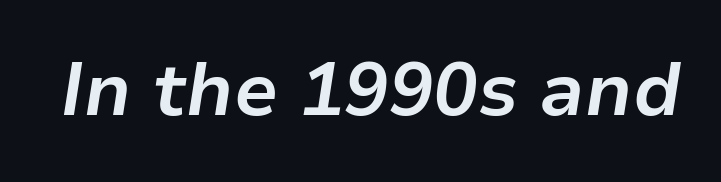
The image shows 74 px bold type, italic (leaning right); set normal letter spacing, not underlined; low stroke contrast and a medium x-height.
